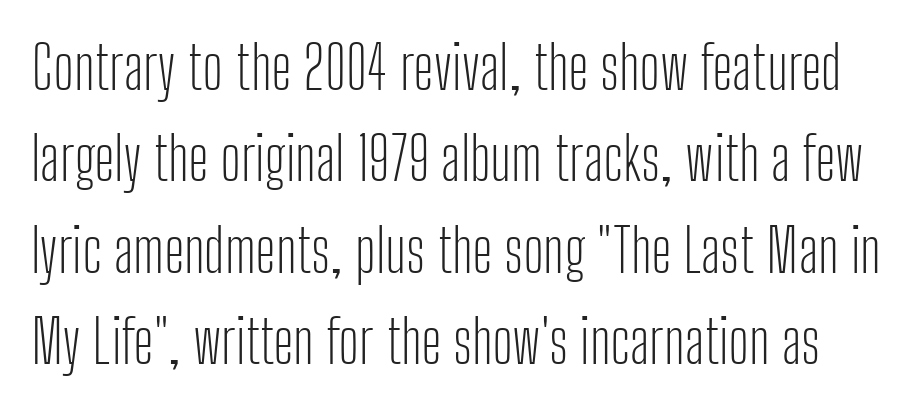
Q: Is the text bold? A: No.
Q: Is the text italic (slanted)? A: No, it is upright.
Q: Is the typeface a serif or a sans-serif typeface? A: Sans-serif.
Q: Is the text underlined? A: No.
Q: Is the spacing between letters normal or unusually wide? A: Normal.
Q: Is the spacing between lines tight, normal or loose? A: Normal.
Q: Width (condensed, normal, or wide)? A: Condensed.
Q: Stroke contrast? A: Low.
Q: x-height? A: Medium.
Q: Monospaced? A: No.
